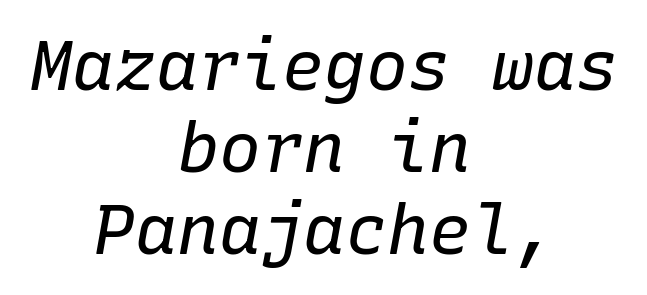
Q: Is the text bold? A: No.
Q: Is the text italic (slanted)? A: Yes, it leans right by about 10 degrees.
Q: Is the text underlined? A: No.
Q: How is the paragraph aligned? A: Centered.
Q: Is the spacing between letters normal or unusually wide? A: Normal.
Q: Width (condensed, normal, or wide)? A: Normal.
Q: Stroke contrast? A: Low.
Q: x-height? A: Medium.
Q: Monospaced? A: Yes.
